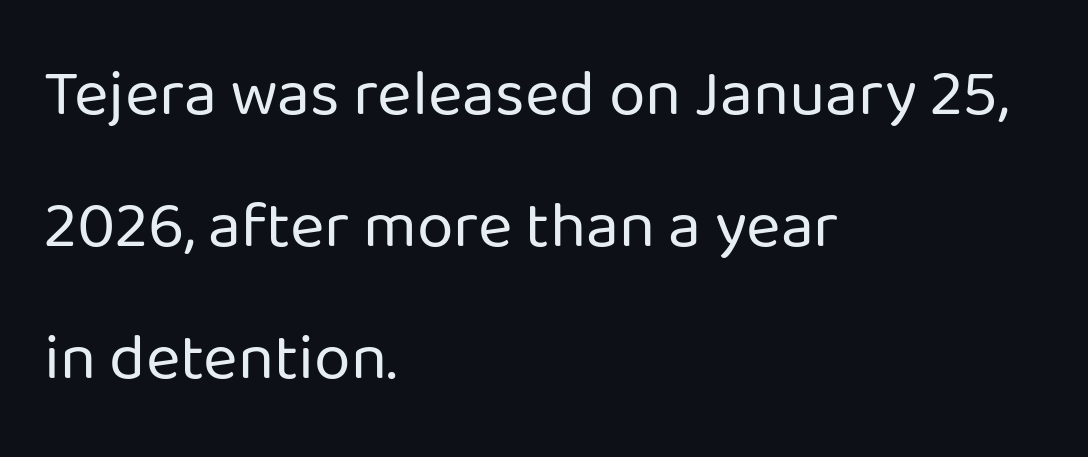
A clean baseline with only descenders dipping below it. This is not heavy type; no bold has been used. Compared with a centered layout, this one pins lines to the left instead. Is there much room between lines? Yes — plenty of vertical air separates them. You could not count columns in this text — the font is proportionally spaced. Examine the stroke ends and you'll find no serifs.
